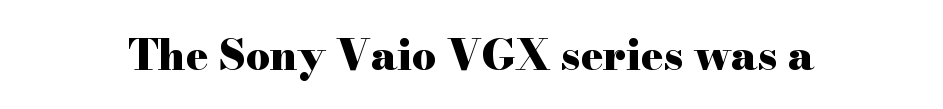
{"serif": "yes", "italic": "no", "bold": "yes", "weight": "heavy", "width": "wide", "stroke_contrast": "high", "x_height": "small", "monospaced": "no", "underline": "no", "letter_spacing": "normal", "letter_spacing_em": 0.0, "glyph_px": 42}
